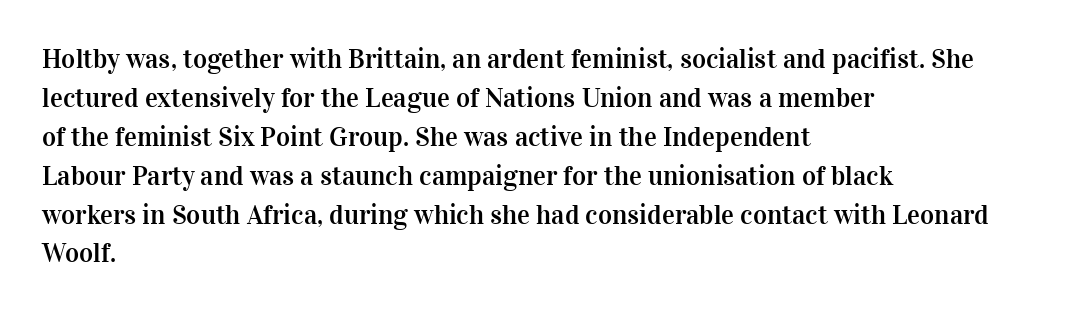
Q: Is the text italic (slanted)? A: No, it is upright.
Q: Is the text underlined? A: No.
Q: How is the paragraph aligned? A: Left-aligned.
Q: Is the spacing between letters normal or unusually wide? A: Normal.
Q: Is the spacing between lines tight, normal or loose? A: Normal.
